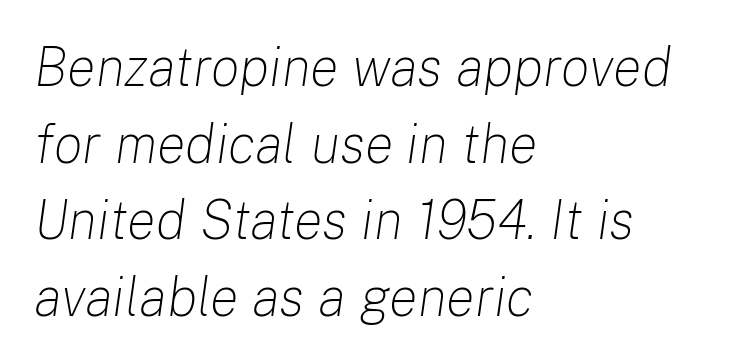
The whole block is typeset with a tilt. Look at the tracking — it's just the regular setting, nothing added. Line beginnings align vertically; line endings do not. The strip under each line holds only bare page.
